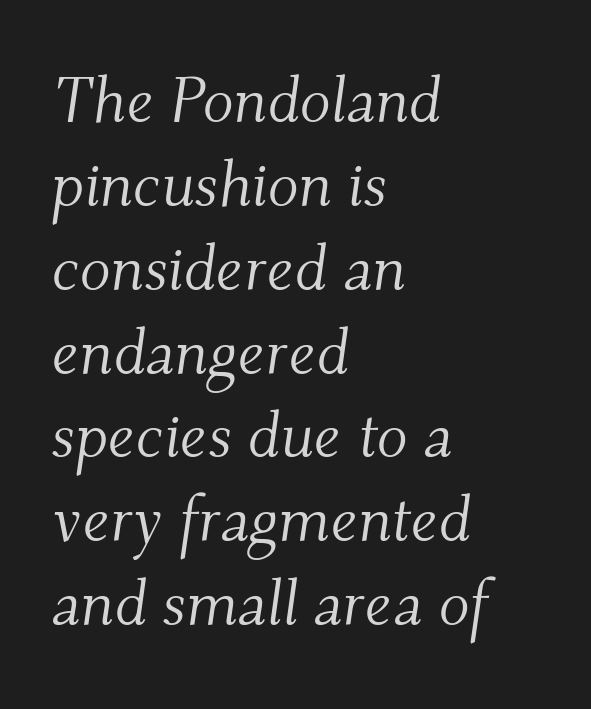
Characters follow at the spacing the type designer built in. The letters carry serifs — small finishing strokes at the ends of their stems. Horizontal alignment here is leftward, the default for most running prose. The rendering uses natural spacing where letterforms have individual widths.
